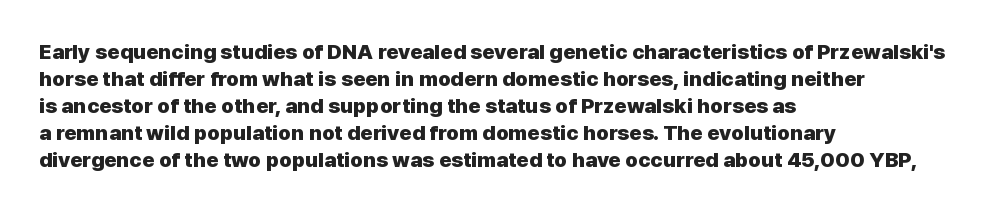
The space directly below the letters is spotless. In terms of leading, this rendering sits right in the middle. Notice how the stems are strictly vertical — no italics here. Honestly, the letter spacing is just normal — you wouldn't notice it. Typesetter's note: full bold, strokes at maximum text heaviness.
